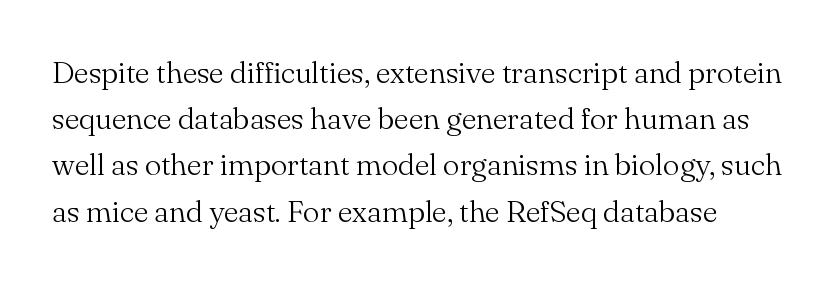
The image shows 31 px light serif type, upright; set normal line spacing (1.49x), normal letter spacing, not underlined; medium stroke contrast and a small x-height.
